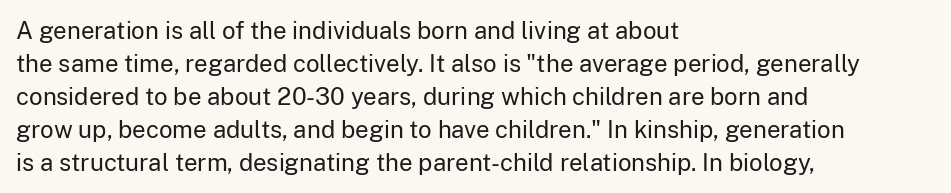
Q: Is the text bold? A: No.
Q: Is the text italic (slanted)? A: No, it is upright.
Q: Is the text underlined? A: No.
Q: How is the paragraph aligned? A: Left-aligned.
Q: Is the spacing between letters normal or unusually wide? A: Normal.
Q: Is the spacing between lines tight, normal or loose? A: Normal.
